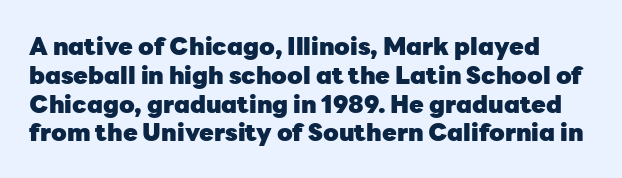
There is no visible air inserted between adjacent glyphs. A full-strength bold gives these letters their thick strokes. Style check: upright. Any mark beneath the type? The region is blank.
